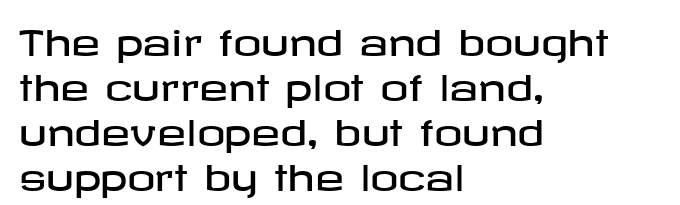
Italic: no, the glyphs are upright roman. Notice how the passage keeps a crisp vertical edge on the left only. The passage shown is typeset with a sans-serif family. Any mark beneath the type? The region is blank. Rows of type keep a routine distance in the vertical direction. The line texture is even and compact thanks to regular tracking.
